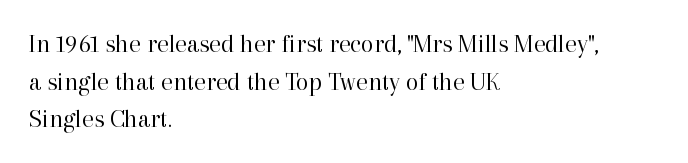
Q: Is the text bold? A: No.
Q: Is the text italic (slanted)? A: No, it is upright.
Q: Is the text underlined? A: No.
Q: How is the paragraph aligned? A: Left-aligned.
Q: Is the spacing between letters normal or unusually wide? A: Normal.
Q: Is the spacing between lines tight, normal or loose? A: Normal.
